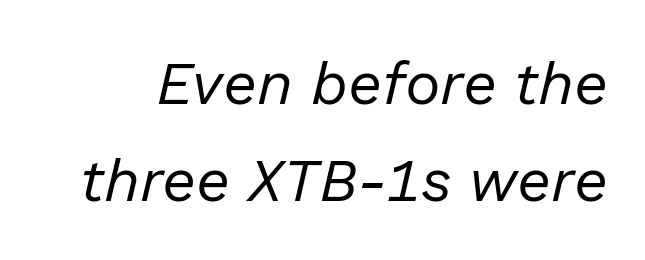
A typesetter would call this zero additional tracking. Quick note: interline space is typical. Does the lettering tilt? It does — this is italic. The passage shown is typed in a proportional face where columns would drift. The zone under the glyphs is completely vacant. On a weight scale, this lands at 450 or below.
